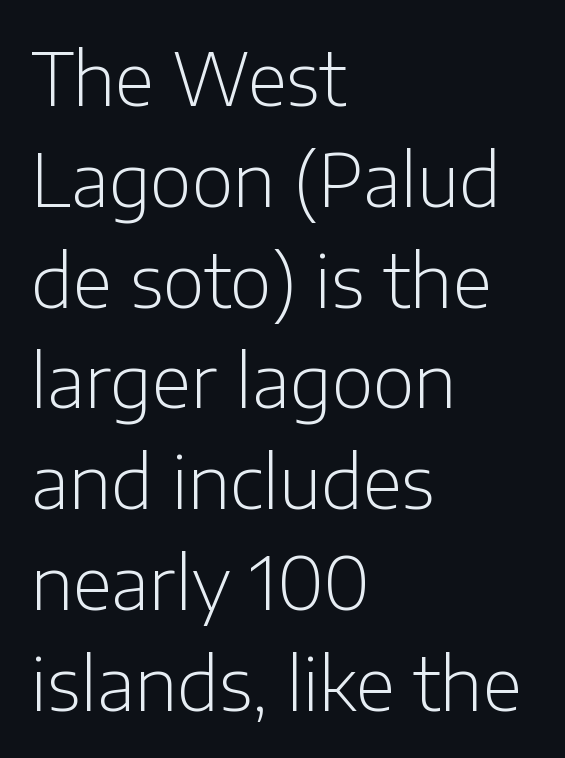
Q: Is the text bold? A: No.
Q: Is the text italic (slanted)? A: No, it is upright.
Q: Is the typeface a serif or a sans-serif typeface? A: Sans-serif.
Q: Is the text underlined? A: No.
Q: How is the paragraph aligned? A: Left-aligned.
Q: Is the spacing between letters normal or unusually wide? A: Normal.
Q: Is the spacing between lines tight, normal or loose? A: Normal.
Q: Width (condensed, normal, or wide)? A: Normal.
Q: Stroke contrast? A: Low.
Q: x-height? A: Medium.
Q: Monospaced? A: No.
